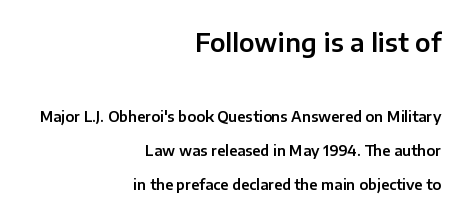
{"italic": "no", "underline": "no", "align": "right", "line_spacing": "loose", "line_spacing_ratio": 2.44, "letter_spacing": "normal", "letter_spacing_em": 0.0, "larger_block": "first", "size_ratio": 1.79, "glyph_px": 25}
